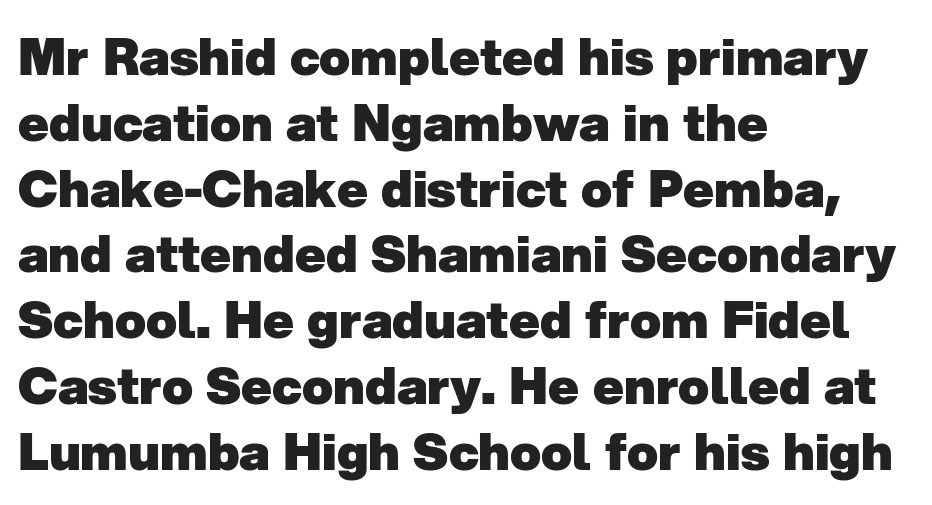
{"serif": "no", "bold": "yes", "weight": "heavy", "width": "normal", "stroke_contrast": "low", "x_height": "medium", "monospaced": "no", "underline": "no", "align": "left", "line_spacing": "normal", "line_spacing_ratio": 1.29, "letter_spacing": "normal", "letter_spacing_em": 0.0, "glyph_px": 51}
